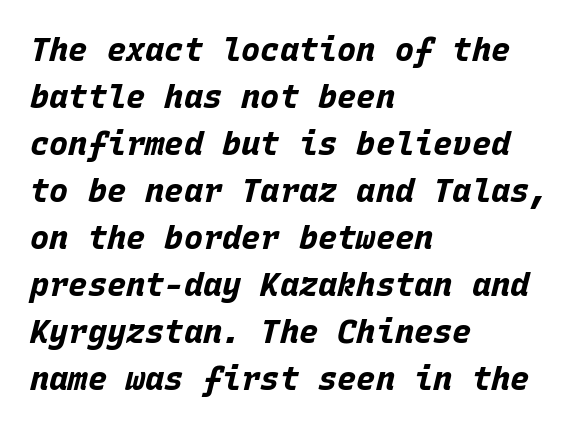
The letters march in equal steps, a hallmark of fixed-pitch type. Words float on clear page, feet unadorned. The vertical gap from one line to the next is medium. Compared with typical body copy, the letter spacing here is the same. The face used here has a pronounced slope to its letters.
